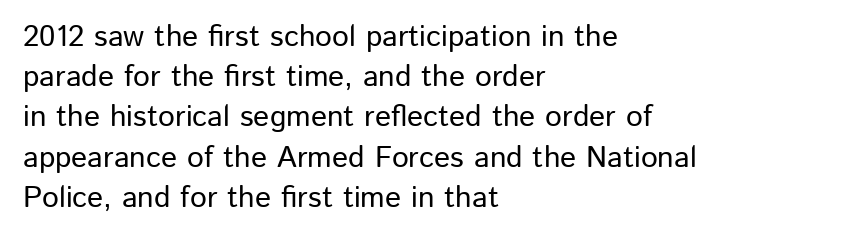
{"serif": "no", "italic": "no", "width": "normal", "stroke_contrast": "low", "x_height": "medium", "monospaced": "no", "underline": "no", "align": "left", "line_spacing": "normal", "line_spacing_ratio": 1.34, "letter_spacing": "normal", "letter_spacing_em": 0.0, "glyph_px": 30}
